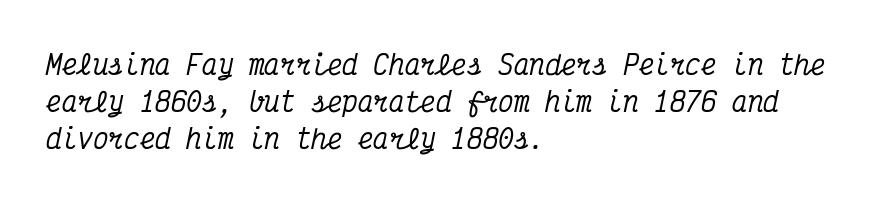
{"italic": "yes", "lean": "right", "slant_degrees": 12, "underline": "no", "align": "left", "line_spacing": "normal", "line_spacing_ratio": 1.42, "letter_spacing": "normal", "letter_spacing_em": 0.0, "glyph_px": 26}
